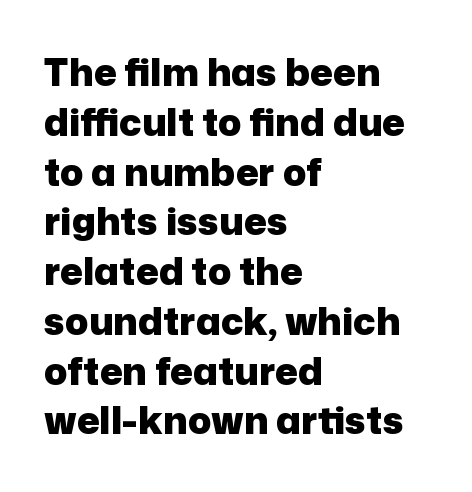
The image shows 38 px heavy sans-serif type, upright; set left-aligned, normal line spacing (1.31x), normal letter spacing, not underlined; low stroke contrast and a medium x-height.
